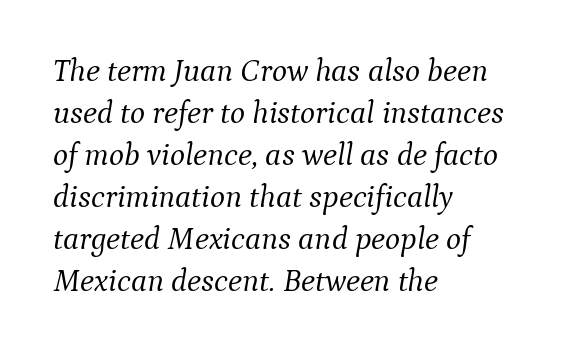
{"serif": "yes", "italic": "yes", "lean": "right", "slant_degrees": 9, "bold": "no", "weight": "light", "width": "normal", "stroke_contrast": "medium", "x_height": "medium", "monospaced": "no", "underline": "no", "align": "left", "line_spacing": "normal", "line_spacing_ratio": 1.31, "letter_spacing": "normal", "letter_spacing_em": 0.0, "glyph_px": 32}
